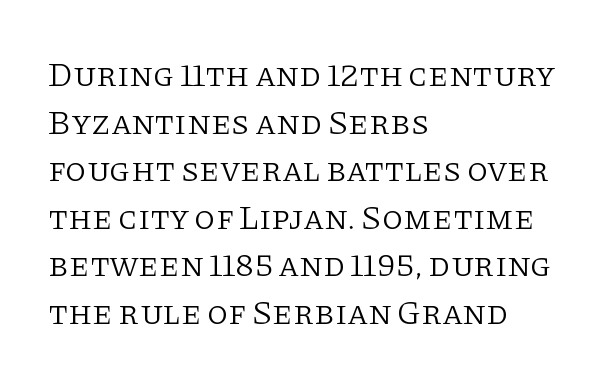
The image shows 34 px light serif type, upright; set left-aligned, normal line spacing (1.4x), normal letter spacing, not underlined; low stroke contrast and a large x-height.
